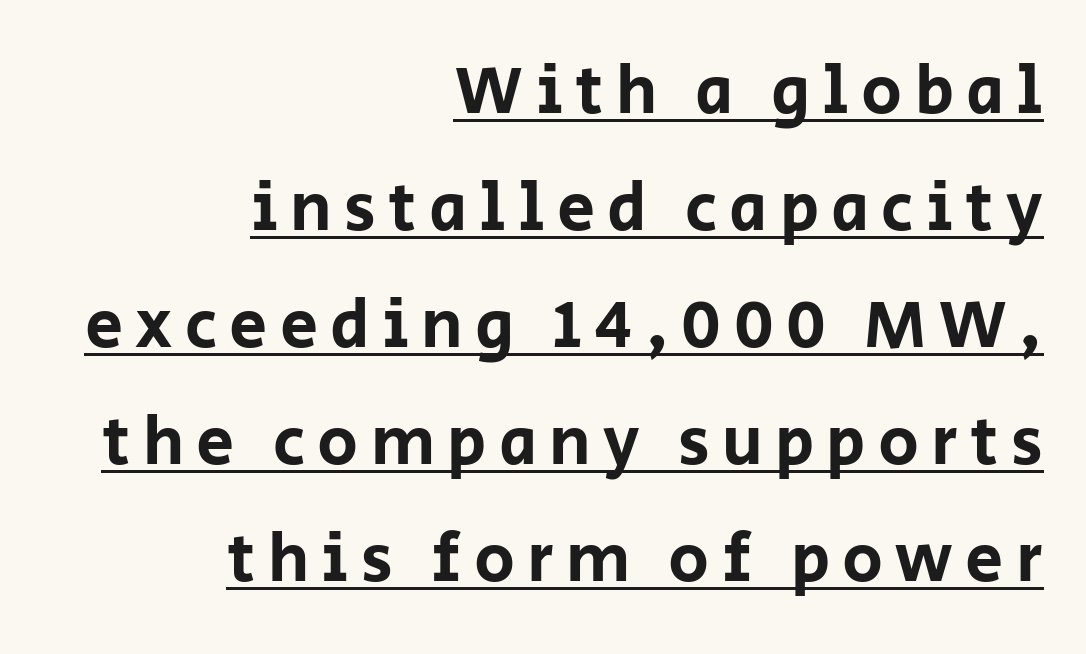
Q: Is the text italic (slanted)? A: No, it is upright.
Q: Is the typeface a serif or a sans-serif typeface? A: Sans-serif.
Q: Is the text underlined? A: Yes.
Q: How is the paragraph aligned? A: Right-aligned.
Q: Width (condensed, normal, or wide)? A: Normal.
Q: Stroke contrast? A: Low.
Q: x-height? A: Large.
Q: Monospaced? A: No.
